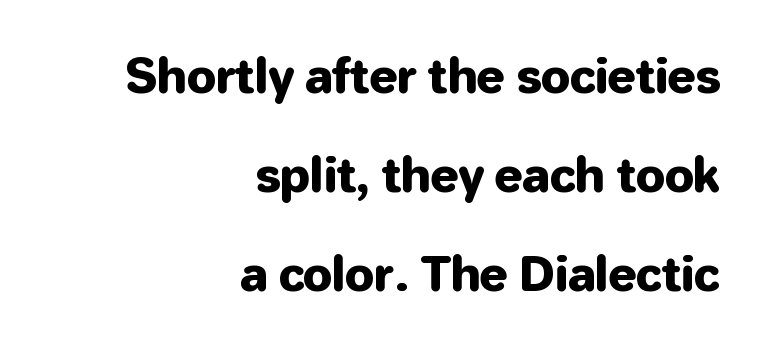
{"serif": "no", "italic": "no", "width": "normal", "stroke_contrast": "low", "x_height": "medium", "monospaced": "no", "underline": "no", "align": "right", "line_spacing": "loose", "line_spacing_ratio": 2.11, "letter_spacing": "normal", "letter_spacing_em": 0.0, "glyph_px": 47}
